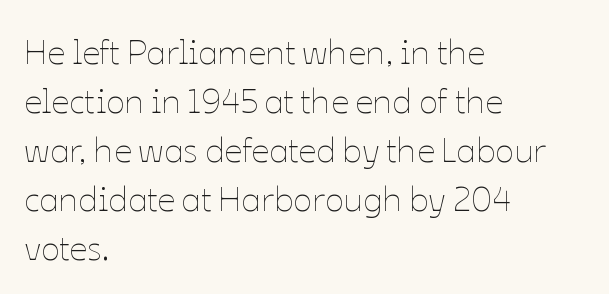
Q: Is the text bold? A: No.
Q: Is the text italic (slanted)? A: No, it is upright.
Q: Is the text underlined? A: No.
Q: How is the paragraph aligned? A: Left-aligned.
Q: Is the spacing between letters normal or unusually wide? A: Normal.
Q: Is the spacing between lines tight, normal or loose? A: Normal.
Q: Width (condensed, normal, or wide)? A: Normal.
Q: Stroke contrast? A: Low.
Q: x-height? A: Medium.
Q: Monospaced? A: No.
